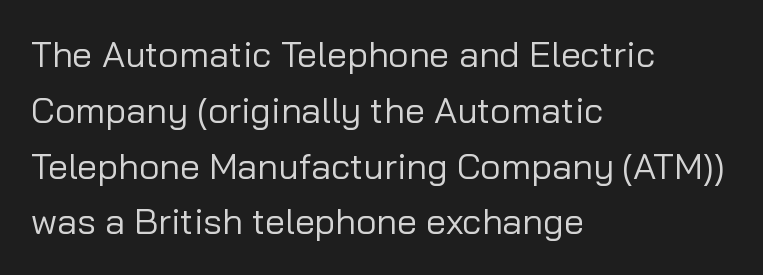
{"serif": "no", "italic": "no", "bold": "no", "weight": "regular", "width": "normal", "stroke_contrast": "low", "x_height": "medium", "monospaced": "no", "underline": "no", "align": "left", "line_spacing": "normal", "line_spacing_ratio": 1.55, "letter_spacing": "normal", "letter_spacing_em": 0.0, "glyph_px": 36}
